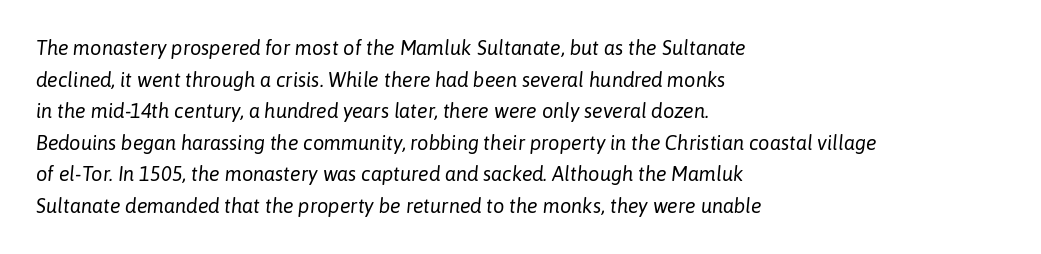
The image shows 20 px text type, italic (leaning right); set left-aligned, normal line spacing (1.58x), normal letter spacing, not underlined.
